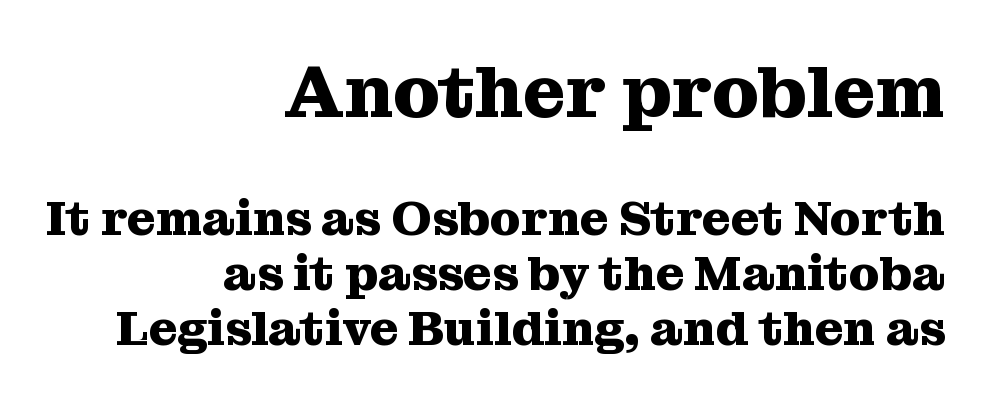
Does the bottom block carry the larger type? No, the top block does. Students, observe: this is what under-led, compact text looks like. The glyphs in this specimen are seriffed. Which margin do the lines hug? The right one — the left edge is uneven.
